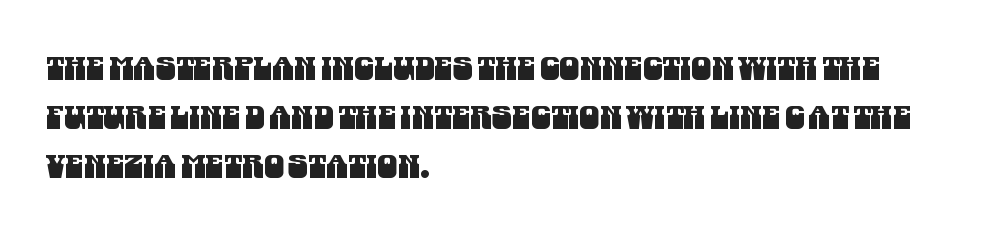
The image shows 32 px condensed sans-serif type; set left-aligned, normal line spacing (1.53x), normal letter spacing, not underlined; medium stroke contrast and a large x-height.
